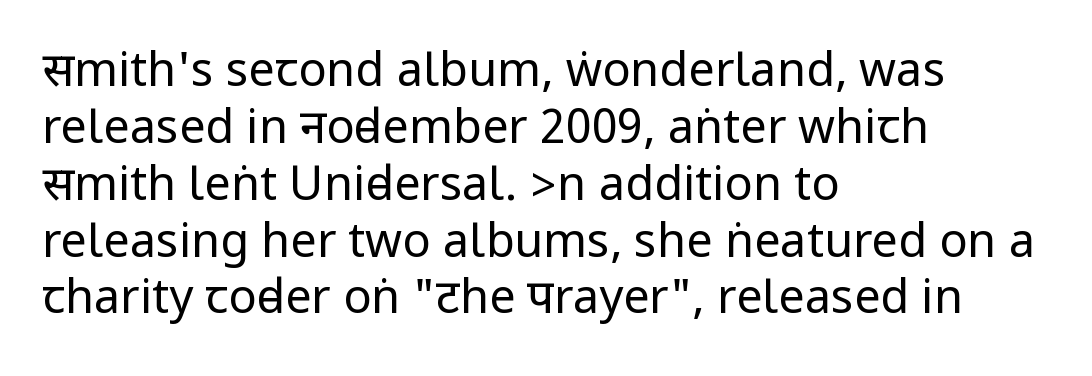
{"serif": "no", "italic": "no", "bold": "no", "weight": "regular", "width": "condensed", "stroke_contrast": "low", "underline": "no", "align": "left", "line_spacing_ratio": 1.21, "letter_spacing": "normal", "letter_spacing_em": 0.0, "glyph_px": 47}
